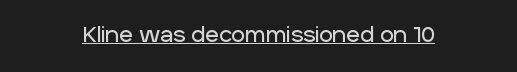
{"italic": "no", "underline": "yes", "letter_spacing": "normal", "letter_spacing_em": 0.0, "glyph_px": 21}
